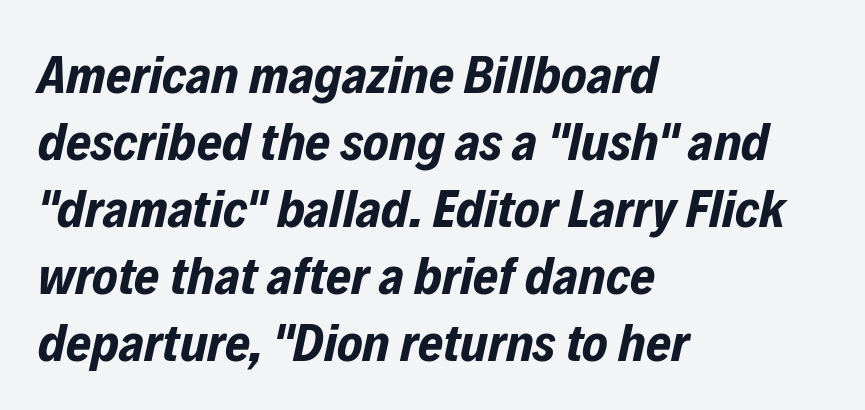
The image shows 54 px bold, condensed type, italic (leaning right); set left-aligned, line spacing 1.24x, normal letter spacing, not underlined; low stroke contrast and a medium x-height.
